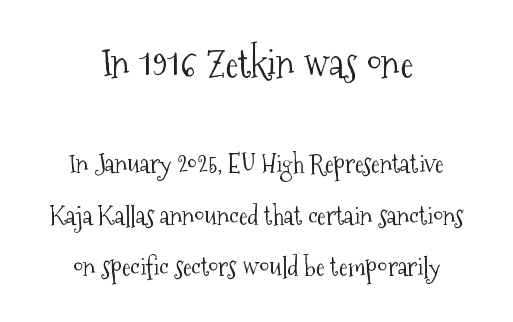
Q: Is the text bold? A: No.
Q: Is the text italic (slanted)? A: No, it is upright.
Q: Is the typeface a serif or a sans-serif typeface? A: Serif.
Q: Is the text underlined? A: No.
Q: How is the paragraph aligned? A: Centered.
Q: Is the spacing between letters normal or unusually wide? A: Normal.
Q: Is the spacing between lines tight, normal or loose? A: Loose.
Q: Which block of text is set in a larger size, the first (top) or the second (bottom)? A: The first (top) one.
Q: Width (condensed, normal, or wide)? A: Condensed.
Q: Stroke contrast? A: Medium.
Q: x-height? A: Medium.
Q: Monospaced? A: No.
